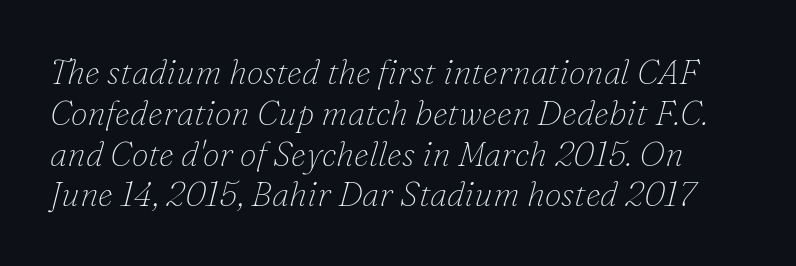
The baseline area is clear. These lines are rendered in a variable-pitch font. The letters carry serifs — small finishing strokes at the ends of their stems. Posture: slanted.
